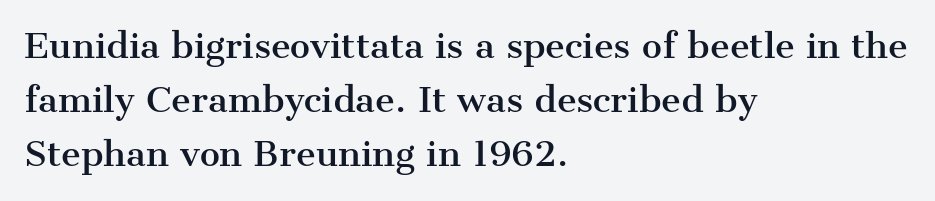
Do the characters align in a grid? No, the font is proportional. Characters follow at the spacing the type designer built in. The line-height multiplier appears to be the usual default. The type sits square on the baseline with zero lean.
